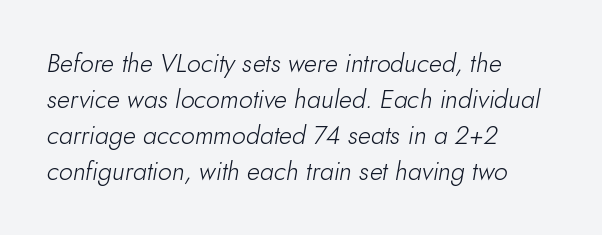
The image shows 25 px text type, italic (leaning right); set left-aligned, normal line spacing (1.44x), normal letter spacing, not underlined.
